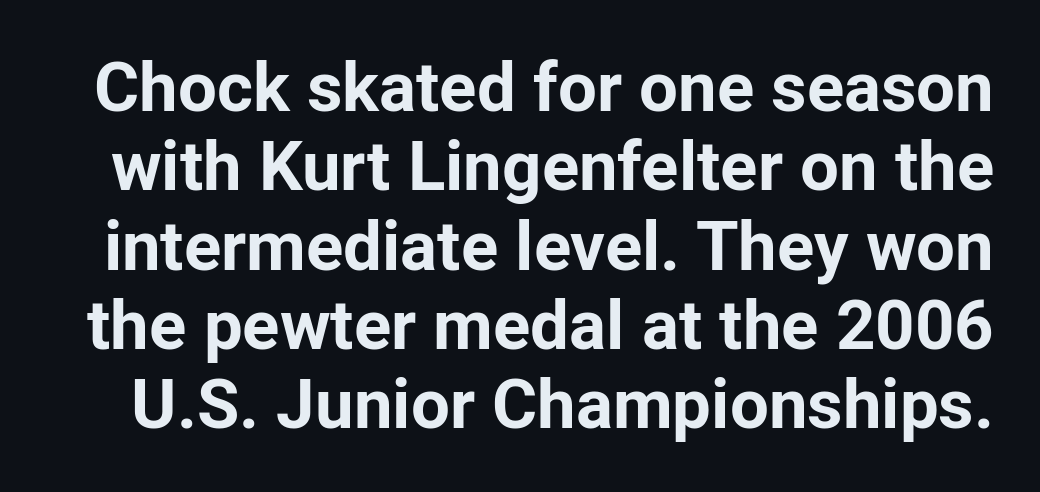
Q: Is the text bold? A: Yes.
Q: Is the text italic (slanted)? A: No, it is upright.
Q: Is the typeface a serif or a sans-serif typeface? A: Sans-serif.
Q: Is the text underlined? A: No.
Q: Is the spacing between letters normal or unusually wide? A: Normal.
Q: Is the spacing between lines tight, normal or loose? A: Tight.
Q: Width (condensed, normal, or wide)? A: Normal.
Q: Stroke contrast? A: Low.
Q: x-height? A: Medium.
Q: Monospaced? A: No.
